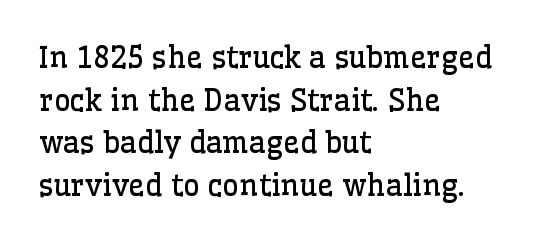
Only glyphs here, with clear space below each row. How would I describe the line gaps? Plain and ordinary. Spacing between characters is what you'd get straight out of the box. The face looks like a standard text weight, possibly lighter. Every stem runs plumb, perpendicular to the baseline. Is this a sans? No — the strokes have serifs.
